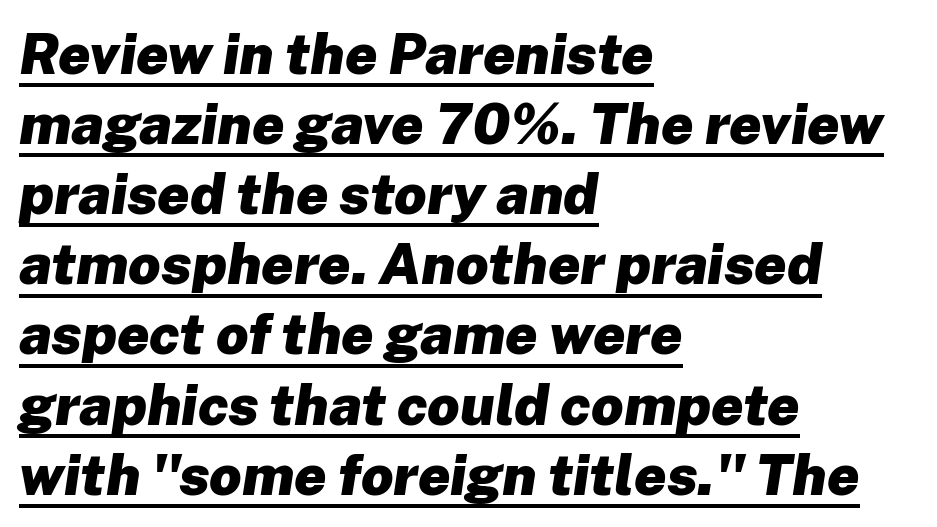
The image shows 57 px heavy type, italic (leaning right); set left-aligned, line spacing 1.23x, normal letter spacing, underlined; low stroke contrast and a medium x-height.
